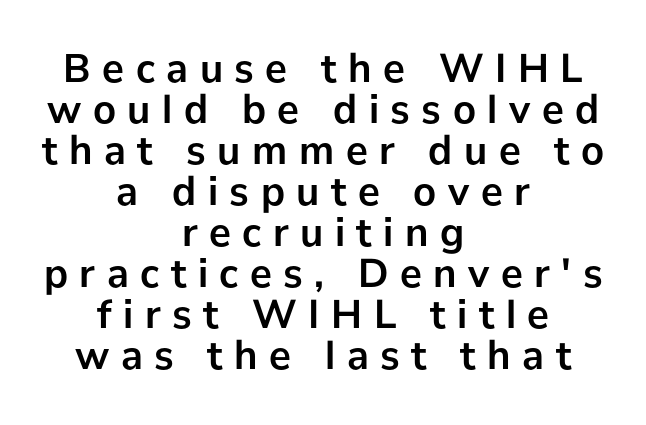
Q: Is the text bold? A: Yes.
Q: Is the text italic (slanted)? A: No, it is upright.
Q: Is the typeface a serif or a sans-serif typeface? A: Sans-serif.
Q: Is the text underlined? A: No.
Q: How is the paragraph aligned? A: Centered.
Q: Is the spacing between letters normal or unusually wide? A: Unusually wide.
Q: Is the spacing between lines tight, normal or loose? A: Tight.
Q: Width (condensed, normal, or wide)? A: Normal.
Q: Stroke contrast? A: Low.
Q: x-height? A: Medium.
Q: Monospaced? A: No.
